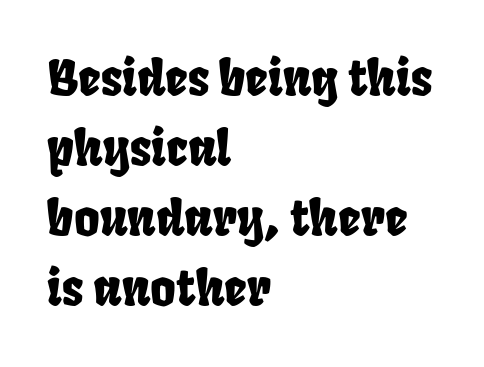
{"serif": "no", "width": "condensed", "stroke_contrast": "low", "x_height": "large", "monospaced": "no", "underline": "no", "align": "left", "line_spacing": "normal", "line_spacing_ratio": 1.43, "letter_spacing": "normal", "letter_spacing_em": 0.0, "glyph_px": 49}
